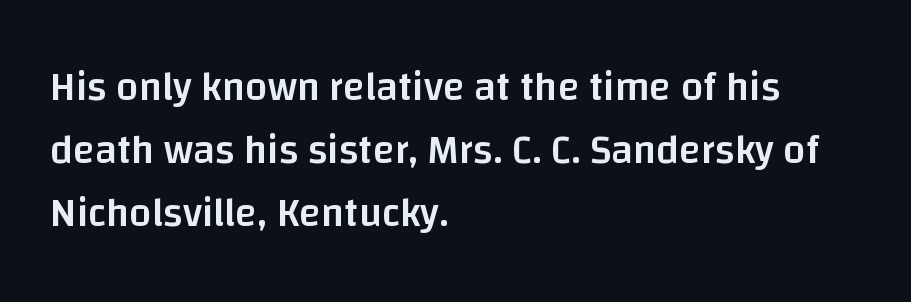
{"serif": "no", "italic": "no", "bold": "semi", "weight": "semibold", "width": "normal", "stroke_contrast": "low", "x_height": "large", "monospaced": "no", "underline": "no", "align": "left", "line_spacing": "normal", "line_spacing_ratio": 1.58, "letter_spacing": "normal", "letter_spacing_em": 0.0, "glyph_px": 40}
